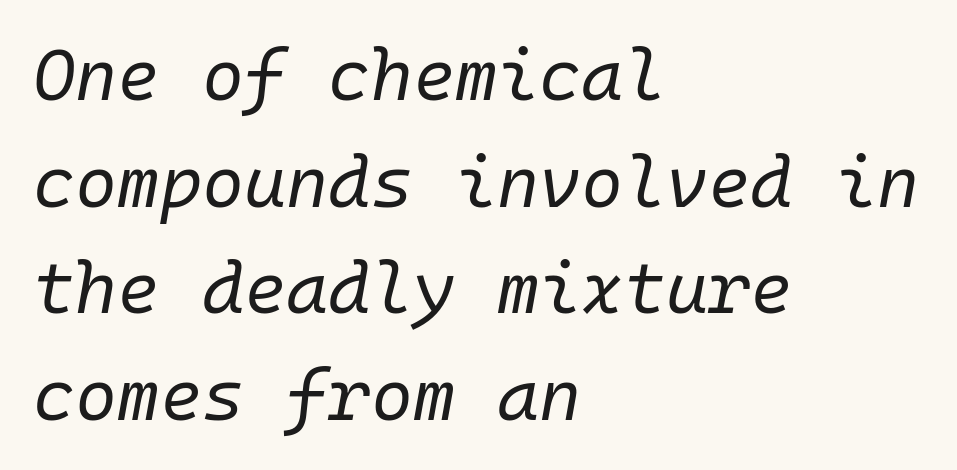
You can tell it's italic because the verticals aren't actually vertical. Rows of type keep a routine distance in the vertical direction. Do the characters align in a grid? Yes, the font is monospaced. In CSS terms this would be text-align: left. Check the space under the baseline: it is left empty. What stands out about the letter spacing? Nothing — it is the standard amount.
